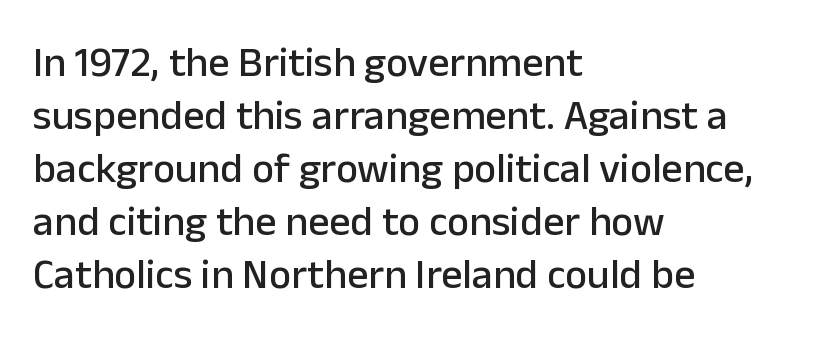
Nothing sits at the stroke ends, so this counts as sans-serif. Nope, not italic — everything's standing straight. The paragraph shown leans on its left margin. The strip under each line holds only bare page. The face used here is rendered with its standard letterfit.
